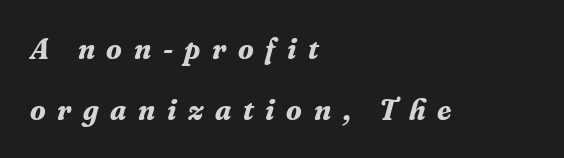
Q: Is the text bold? A: Yes.
Q: Is the text italic (slanted)? A: Yes, it leans right by about 16 degrees.
Q: Is the typeface a serif or a sans-serif typeface? A: Serif.
Q: Is the text underlined? A: No.
Q: How is the paragraph aligned? A: Left-aligned.
Q: Is the spacing between letters normal or unusually wide? A: Unusually wide.
Q: Is the spacing between lines tight, normal or loose? A: Loose.
Q: Width (condensed, normal, or wide)? A: Normal.
Q: Stroke contrast? A: Medium.
Q: x-height? A: Medium.
Q: Monospaced? A: No.
